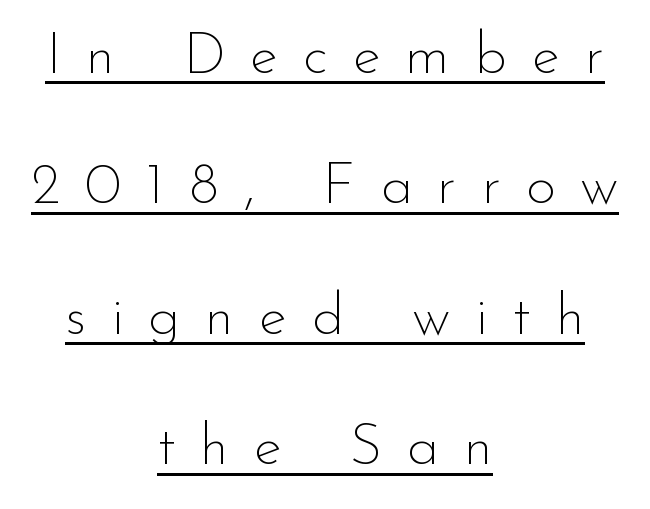
The image shows 58 px thin sans-serif type, upright; set centered, loose line spacing (2.25x), unusually wide letter spacing (+0.43 em), underlined; low stroke contrast and a small x-height.
